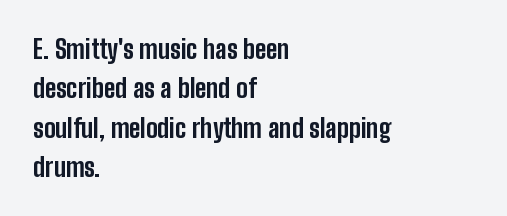
Q: Is the text bold? A: Yes.
Q: Is the text italic (slanted)? A: No, it is upright.
Q: Is the text underlined? A: No.
Q: How is the paragraph aligned? A: Left-aligned.
Q: Is the spacing between letters normal or unusually wide? A: Normal.
Q: Is the spacing between lines tight, normal or loose? A: Normal.
